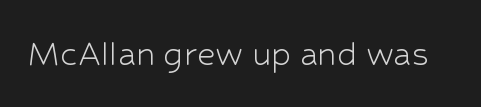
{"serif": "no", "italic": "no", "bold": "no", "weight": "light", "width": "normal", "stroke_contrast": "low", "x_height": "medium", "monospaced": "no", "underline": "no", "letter_spacing": "normal", "letter_spacing_em": 0.0, "glyph_px": 40}
